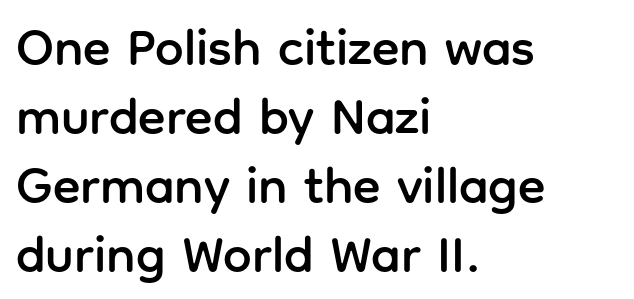
The image shows 51 px sans-serif type, upright; set left-aligned, normal line spacing (1.35x), normal letter spacing, not underlined; low stroke contrast and a medium x-height.
